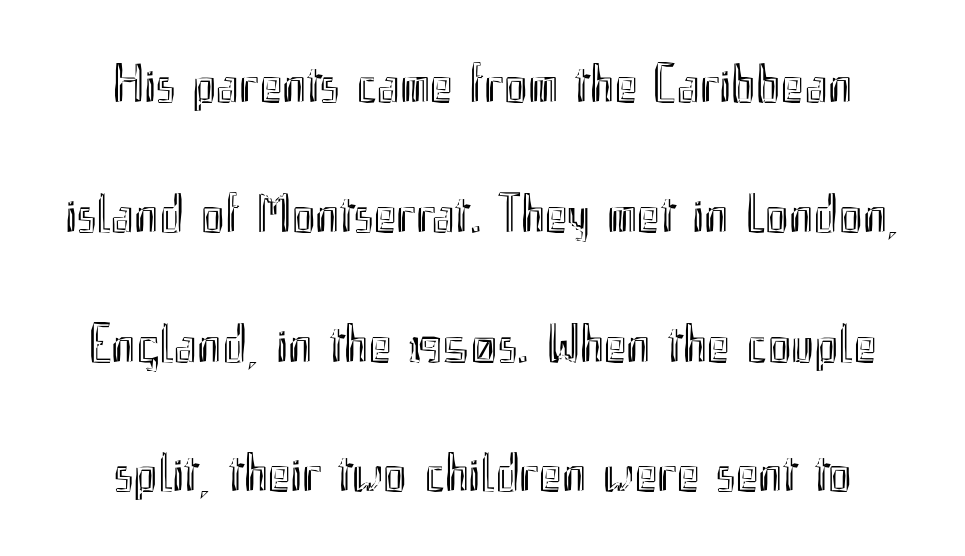
Q: Is the text italic (slanted)? A: No, it is upright.
Q: Is the text underlined? A: No.
Q: Is the spacing between letters normal or unusually wide? A: Normal.
Q: Is the spacing between lines tight, normal or loose? A: Loose.
Q: Width (condensed, normal, or wide)? A: Condensed.
Q: x-height? A: Small.
Q: Monospaced? A: No.
